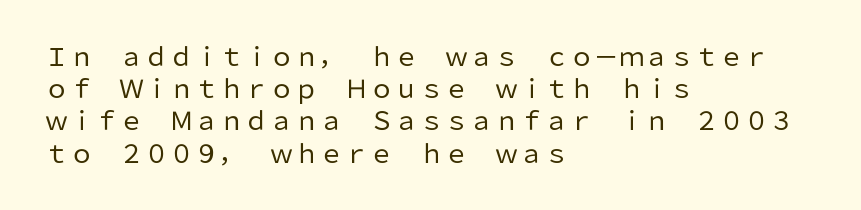
Q: Is the text bold? A: No.
Q: Is the text italic (slanted)? A: No, it is upright.
Q: Is the text underlined? A: No.
Q: How is the paragraph aligned? A: Left-aligned.
Q: Is the spacing between letters normal or unusually wide? A: Normal.
Q: Is the spacing between lines tight, normal or loose? A: Normal.
